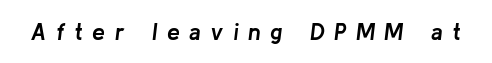
Q: Is the text bold? A: Yes.
Q: Is the text italic (slanted)? A: Yes, it leans right by about 8 degrees.
Q: Is the text underlined? A: No.
Q: Is the spacing between letters normal or unusually wide? A: Unusually wide.
